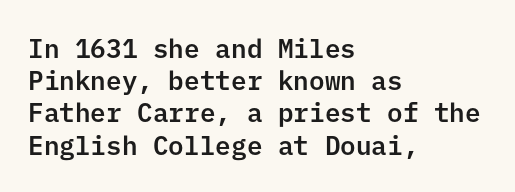
You could call the tracking neutral — neither tight nor loose. Posture: upright roman. Which margin do the lines hug? The left one — the right edge is uneven. Decoration check: the copy has no underline.
